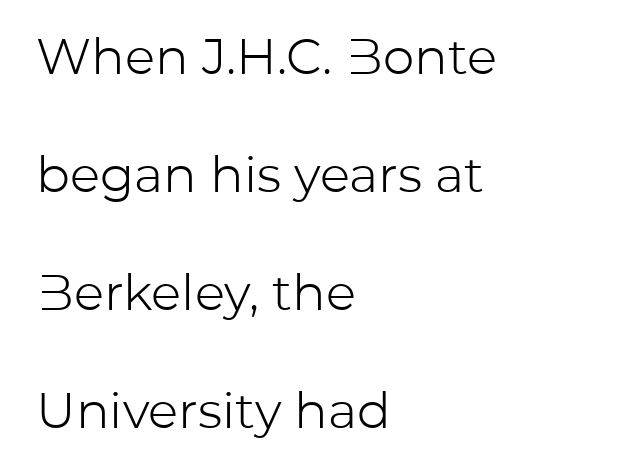
Q: Is the text bold? A: No.
Q: Is the text italic (slanted)? A: No, it is upright.
Q: Is the typeface a serif or a sans-serif typeface? A: Sans-serif.
Q: Is the text underlined? A: No.
Q: How is the paragraph aligned? A: Left-aligned.
Q: Is the spacing between letters normal or unusually wide? A: Normal.
Q: Is the spacing between lines tight, normal or loose? A: Loose.
Q: Width (condensed, normal, or wide)? A: Normal.
Q: Stroke contrast? A: Low.
Q: x-height? A: Medium.
Q: Monospaced? A: No.
